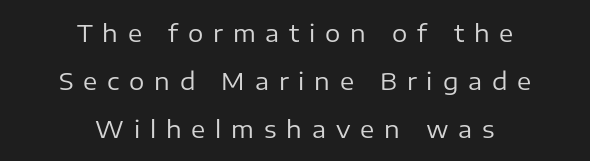
The rendering inserts visible extra space after every character. Typeset on center — no edge is straight. Horizontal bands of white between lines are thick stripes. The space directly below the letters is spotless. It's the straight-up-and-down kind of type.
